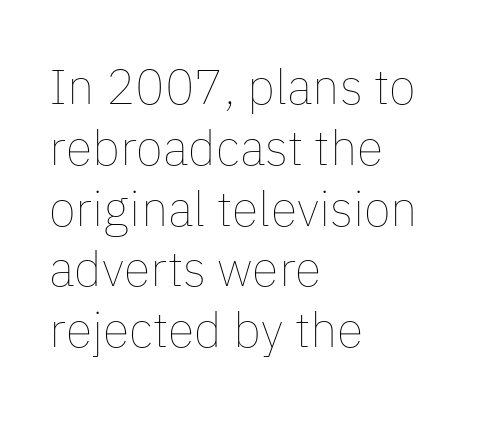
The image shows 49 px thin type, upright; set left-aligned, line spacing 1.24x, normal letter spacing, not underlined; low stroke contrast and a medium x-height.
